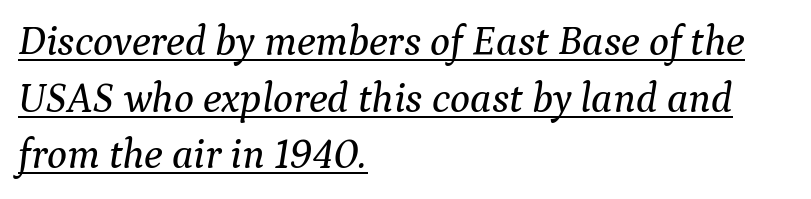
Tall strokes in this sample are angled rather than plumb. The passage shown has conventional tracking throughout. This sample carries an underscore along the baseline area. The letters advance in unequal steps, a hallmark of proportional type. The characters display serif detailing at their extremities.
